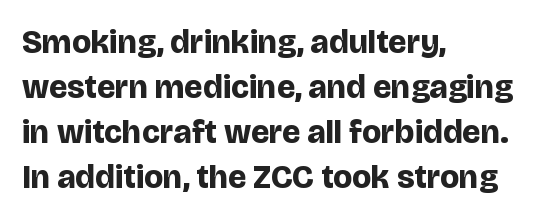
Q: Is the text bold? A: Yes.
Q: Is the text italic (slanted)? A: No, it is upright.
Q: Is the typeface a serif or a sans-serif typeface? A: Sans-serif.
Q: Is the text underlined? A: No.
Q: How is the paragraph aligned? A: Left-aligned.
Q: Is the spacing between letters normal or unusually wide? A: Normal.
Q: Is the spacing between lines tight, normal or loose? A: Normal.
Q: Width (condensed, normal, or wide)? A: Normal.
Q: Stroke contrast? A: Low.
Q: x-height? A: Large.
Q: Monospaced? A: No.
